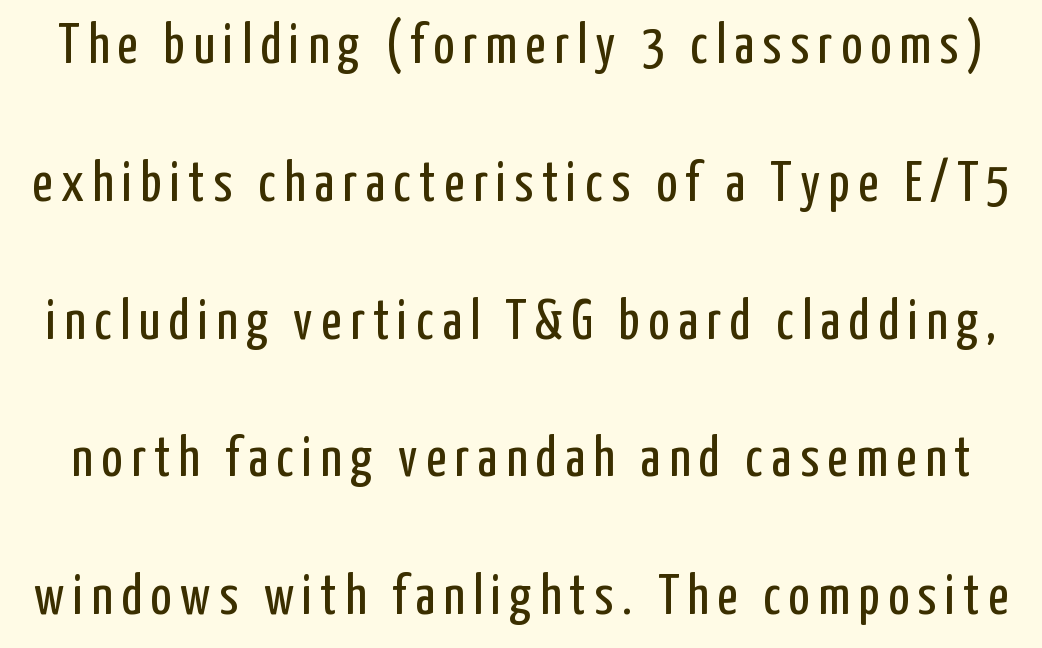
{"serif": "no", "italic": "no", "bold": "no", "weight": "regular", "width": "condensed", "stroke_contrast": "low", "x_height": "medium", "monospaced": "no", "underline": "no", "line_spacing": "loose", "line_spacing_ratio": 2.46, "glyph_px": 56}
